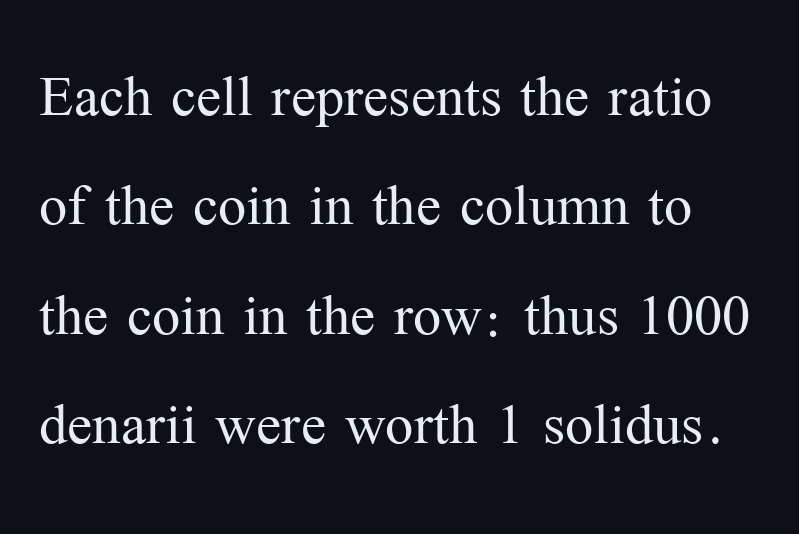
The text was rendered using a seriffed face with decorative stroke endings. Vertical stems look standard width or narrower in stroke. The designer left line spacing at the default. The face used here is proportionally spaced, like ordinary book or web type. Nothing unusual about the tracking: characters are spaced as the font intends.
